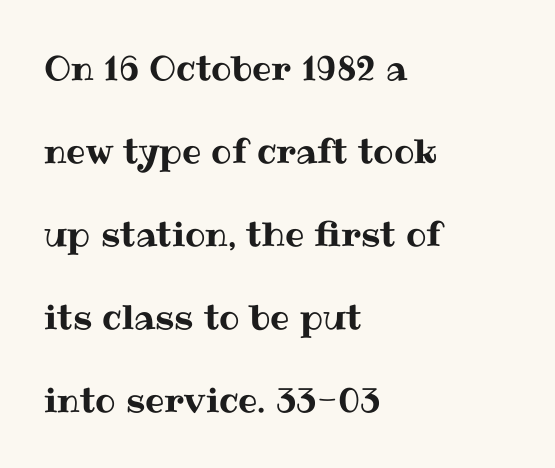
This sample has the flowing, uneven cadence of proportional lettering. The specimen omits any rule beneath the text block's lines. Line spacing here is loose. The letterforms sit shoulder to shoulder at normal distance.
